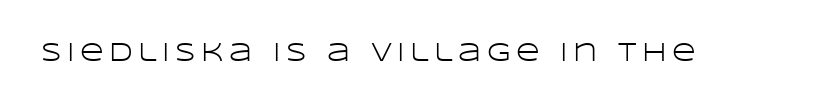
Q: Is the text bold? A: No.
Q: Is the text italic (slanted)? A: No, it is upright.
Q: Is the text underlined? A: No.
Q: Is the spacing between letters normal or unusually wide? A: Unusually wide.
